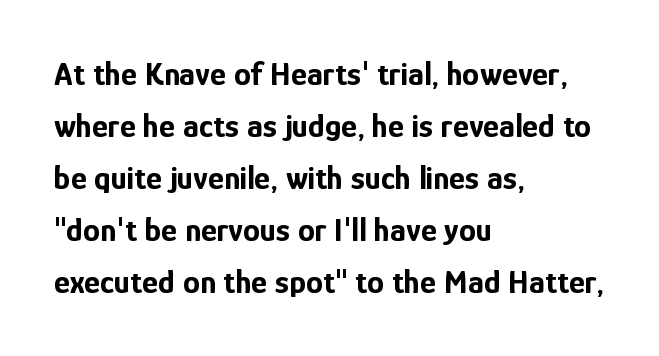
{"serif": "no", "italic": "no", "bold": "yes", "weight": "bold", "width": "condensed", "stroke_contrast": "low", "x_height": "medium", "monospaced": "no", "underline": "no", "align": "left", "line_spacing": "normal", "line_spacing_ratio": 1.53, "letter_spacing": "normal", "letter_spacing_em": 0.0, "glyph_px": 34}
